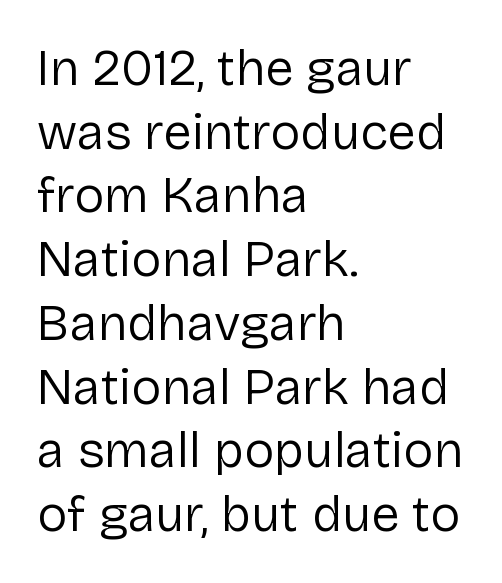
The image shows 51 px regular-weight sans-serif type, upright; set left-aligned, normal line spacing (1.25x), normal letter spacing, not underlined; low stroke contrast and a medium x-height.
